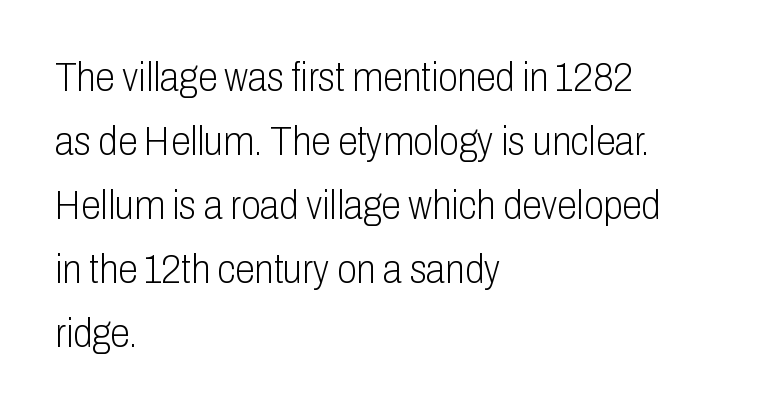
Q: Is the text bold? A: No.
Q: Is the text italic (slanted)? A: No, it is upright.
Q: Is the typeface a serif or a sans-serif typeface? A: Sans-serif.
Q: Is the text underlined? A: No.
Q: How is the paragraph aligned? A: Left-aligned.
Q: Is the spacing between letters normal or unusually wide? A: Normal.
Q: Is the spacing between lines tight, normal or loose? A: Normal.
Q: Width (condensed, normal, or wide)? A: Condensed.
Q: Stroke contrast? A: Low.
Q: x-height? A: Medium.
Q: Monospaced? A: No.
